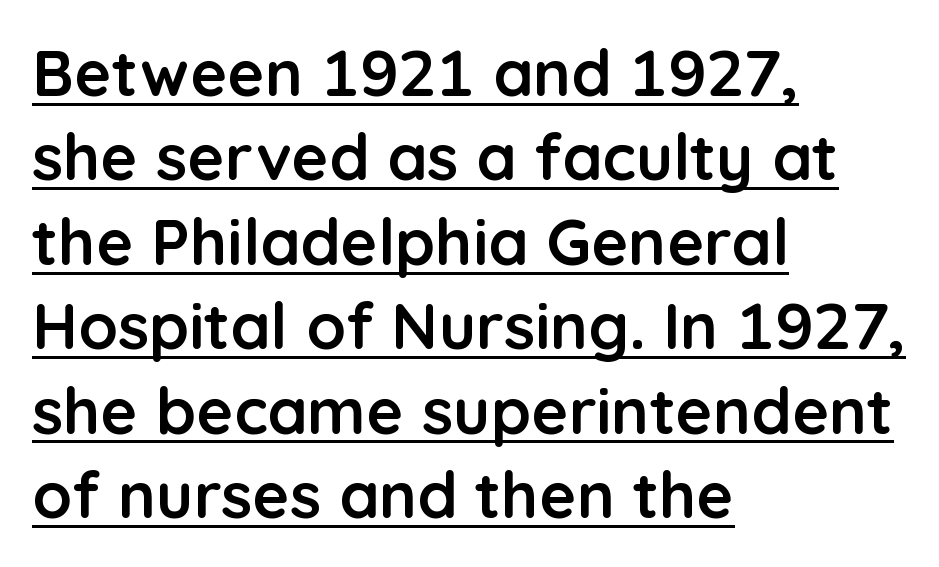
{"serif": "no", "italic": "no", "bold": "yes", "weight": "semibold", "width": "normal", "stroke_contrast": "low", "x_height": "medium", "monospaced": "no", "underline": "yes", "align": "left", "line_spacing": "normal", "line_spacing_ratio": 1.32, "letter_spacing": "normal", "letter_spacing_em": 0.0, "glyph_px": 64}
